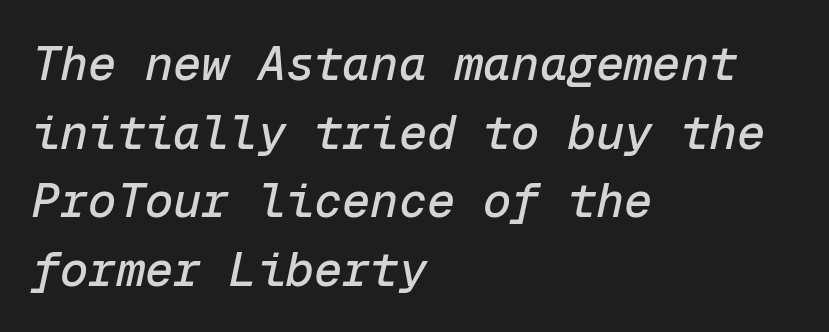
Q: Is the text italic (slanted)? A: Yes, it leans right by about 12 degrees.
Q: Is the text underlined? A: No.
Q: How is the paragraph aligned? A: Left-aligned.
Q: Is the spacing between letters normal or unusually wide? A: Normal.
Q: Is the spacing between lines tight, normal or loose? A: Normal.
Q: Width (condensed, normal, or wide)? A: Normal.
Q: Stroke contrast? A: Low.
Q: x-height? A: Medium.
Q: Monospaced? A: Yes.
